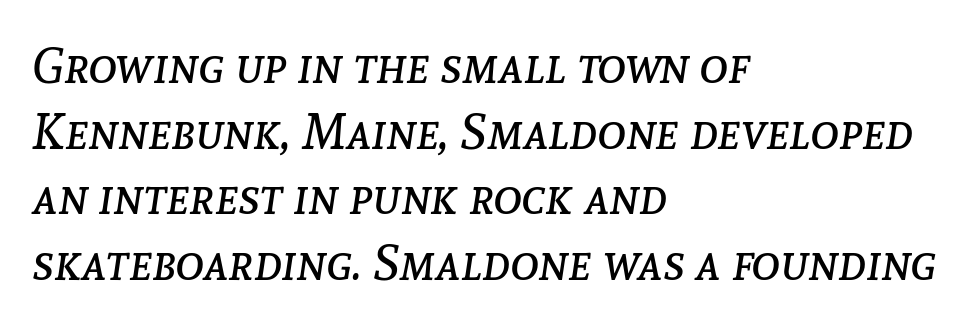
Q: Is the text bold? A: No.
Q: Is the text italic (slanted)? A: Yes, it leans right by about 8 degrees.
Q: Is the text underlined? A: No.
Q: How is the paragraph aligned? A: Left-aligned.
Q: Is the spacing between letters normal or unusually wide? A: Normal.
Q: Is the spacing between lines tight, normal or loose? A: Normal.
Q: Width (condensed, normal, or wide)? A: Normal.
Q: Stroke contrast? A: Low.
Q: x-height? A: Medium.
Q: Monospaced? A: No.
